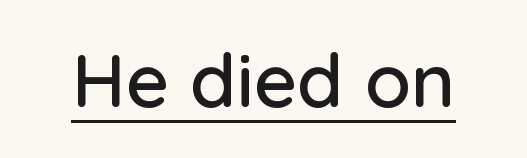
Q: Is the text italic (slanted)? A: No, it is upright.
Q: Is the typeface a serif or a sans-serif typeface? A: Sans-serif.
Q: Is the text underlined? A: Yes.
Q: Is the spacing between letters normal or unusually wide? A: Normal.
Q: Width (condensed, normal, or wide)? A: Normal.
Q: Stroke contrast? A: Low.
Q: x-height? A: Medium.
Q: Monospaced? A: No.
